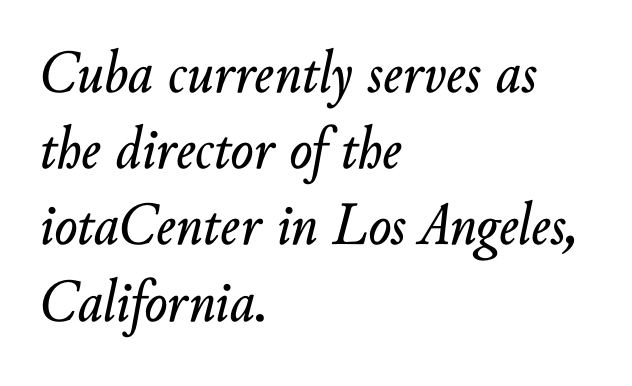
Q: Is the text italic (slanted)? A: Yes, it leans right by about 10 degrees.
Q: Is the text underlined? A: No.
Q: How is the paragraph aligned? A: Left-aligned.
Q: Is the spacing between letters normal or unusually wide? A: Normal.
Q: Is the spacing between lines tight, normal or loose? A: Normal.
Q: Width (condensed, normal, or wide)? A: Normal.
Q: Stroke contrast? A: Low.
Q: x-height? A: Small.
Q: Monospaced? A: No.
